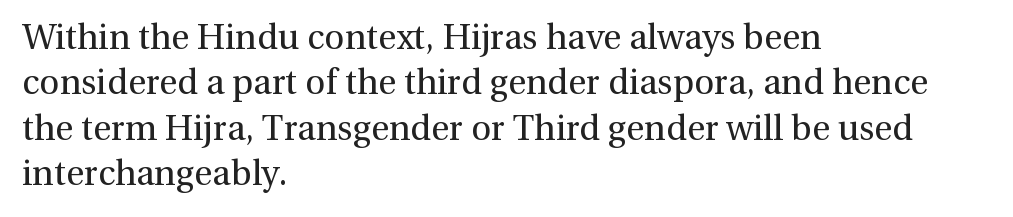
Q: Is the text bold? A: No.
Q: Is the text italic (slanted)? A: No, it is upright.
Q: Is the typeface a serif or a sans-serif typeface? A: Serif.
Q: Is the text underlined? A: No.
Q: How is the paragraph aligned? A: Left-aligned.
Q: Is the spacing between letters normal or unusually wide? A: Normal.
Q: Is the spacing between lines tight, normal or loose? A: Normal.
Q: Width (condensed, normal, or wide)? A: Normal.
Q: x-height? A: Medium.
Q: Monospaced? A: No.
